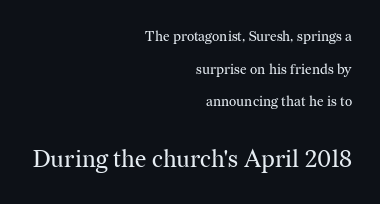
Q: Is the text bold? A: No.
Q: Is the text italic (slanted)? A: No, it is upright.
Q: Is the text underlined? A: No.
Q: How is the paragraph aligned? A: Right-aligned.
Q: Is the spacing between letters normal or unusually wide? A: Normal.
Q: Is the spacing between lines tight, normal or loose? A: Loose.
Q: Which block of text is set in a larger size, the first (top) or the second (bottom)? A: The second (bottom) one.
